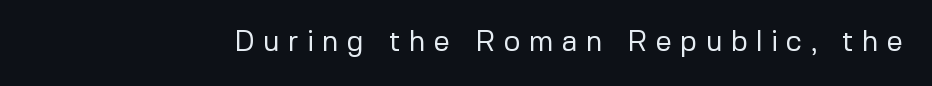
The passage shown is typed in a proportional face where columns would drift. Look at the tracking — it's clearly loosened, letters drifting apart. Just letters on the line, the space beneath them empty. The font's upright variant was chosen for this text.
